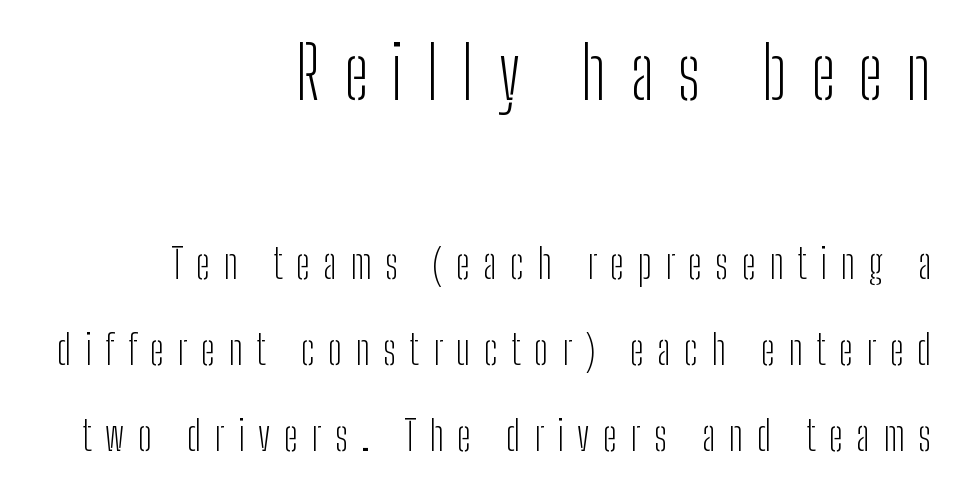
{"serif": "no", "italic": "no", "bold": "no", "weight": "light", "width": "condensed", "stroke_contrast": "low", "x_height": "medium", "monospaced": "no", "underline": "no", "align": "right", "line_spacing": "loose", "line_spacing_ratio": 2.1, "letter_spacing": "wide", "letter_spacing_em": 0.33, "larger_block": "first", "size_ratio": 1.76, "glyph_px": 72}
